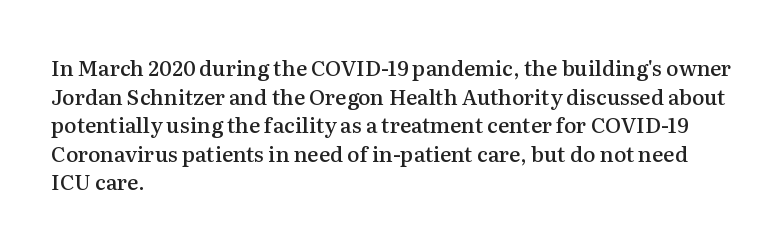
The image shows 21 px text type, upright; set left-aligned, normal line spacing (1.36x), normal letter spacing, not underlined.
